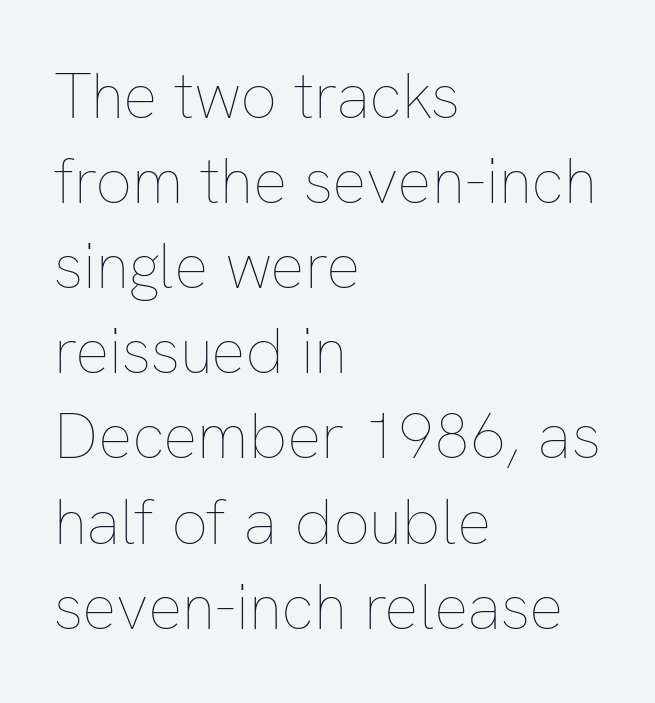
Check under the words: just untouched page. Compared with typical body copy, the letter spacing here is the same. Students, observe: this is what conventionally led text looks like. Proportional: the letters do not fall into vertical columns. This reads as an unemphasized weight, regular at the heaviest. A typesetter would mark this as roman, not italic.
